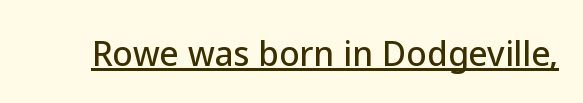
{"serif": "no", "italic": "no", "width": "normal", "stroke_contrast": "low", "x_height": "medium", "monospaced": "no", "underline": "yes", "letter_spacing": "normal", "letter_spacing_em": 0.0, "glyph_px": 33}
